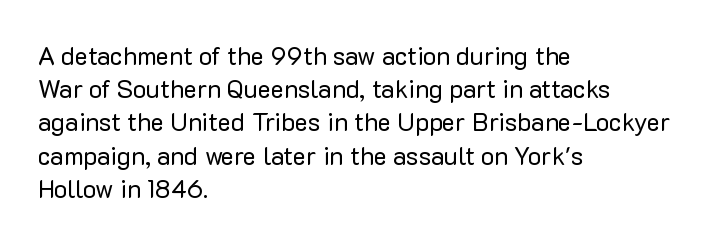
Q: Is the text bold? A: No.
Q: Is the text italic (slanted)? A: No, it is upright.
Q: Is the text underlined? A: No.
Q: How is the paragraph aligned? A: Left-aligned.
Q: Is the spacing between letters normal or unusually wide? A: Normal.
Q: Is the spacing between lines tight, normal or loose? A: Normal.
